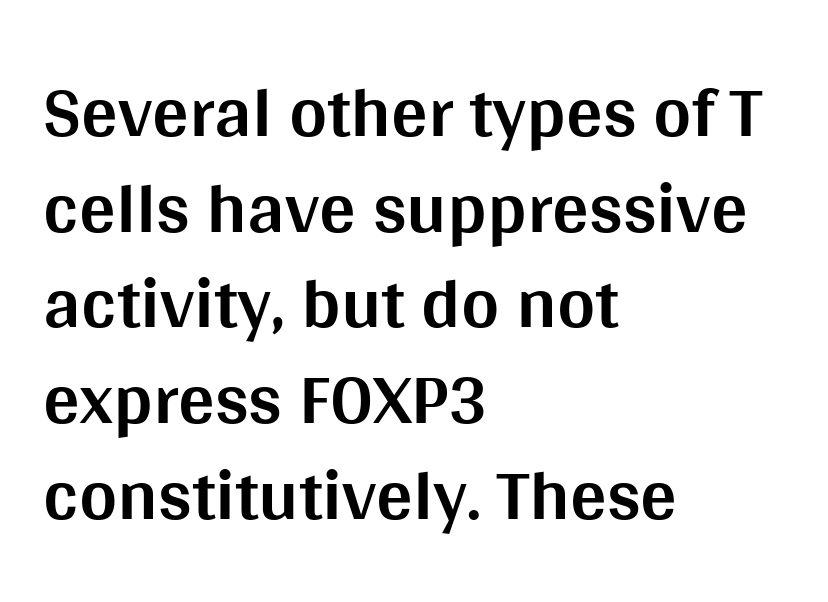
{"serif": "no", "italic": "no", "bold": "yes", "weight": "bold", "width": "normal", "stroke_contrast": "medium", "x_height": "large", "monospaced": "no", "underline": "no", "align": "left", "line_spacing": "normal", "line_spacing_ratio": 1.31, "letter_spacing": "normal", "letter_spacing_em": 0.0, "glyph_px": 73}
